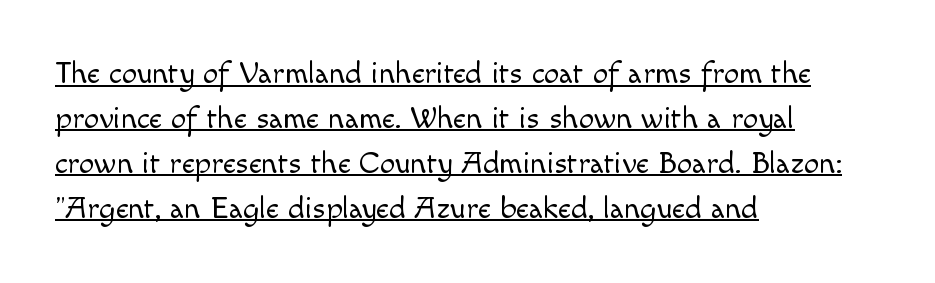
{"serif": "no", "italic": "no", "bold": "no", "weight": "light", "width": "normal", "x_height": "small", "monospaced": "no", "underline": "yes", "align": "left", "line_spacing": "normal", "line_spacing_ratio": 1.45, "letter_spacing": "normal", "letter_spacing_em": 0.0, "glyph_px": 31}
